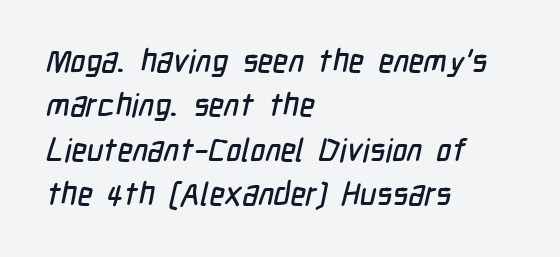
Q: Is the typeface a serif or a sans-serif typeface? A: Sans-serif.
Q: Is the text underlined? A: No.
Q: How is the paragraph aligned? A: Left-aligned.
Q: Is the spacing between letters normal or unusually wide? A: Normal.
Q: Is the spacing between lines tight, normal or loose? A: Normal.
Q: Width (condensed, normal, or wide)? A: Condensed.
Q: Stroke contrast? A: Low.
Q: x-height? A: Medium.
Q: Monospaced? A: No.
